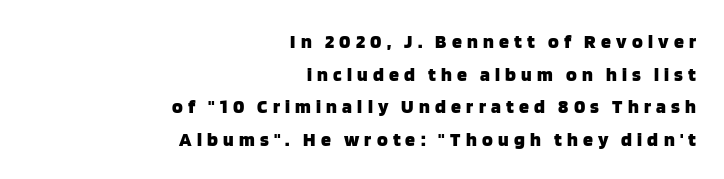
Q: Is the text bold? A: Yes.
Q: Is the text italic (slanted)? A: No, it is upright.
Q: Is the text underlined? A: No.
Q: How is the paragraph aligned? A: Right-aligned.
Q: Is the spacing between letters normal or unusually wide? A: Unusually wide.
Q: Is the spacing between lines tight, normal or loose? A: Normal.
